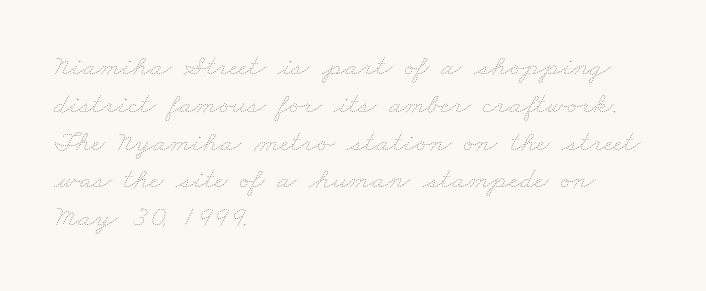
Q: Is the text bold? A: No.
Q: Is the text underlined? A: No.
Q: How is the paragraph aligned? A: Left-aligned.
Q: Is the spacing between letters normal or unusually wide? A: Normal.
Q: Is the spacing between lines tight, normal or loose? A: Normal.
Q: Width (condensed, normal, or wide)? A: Wide.
Q: Stroke contrast? A: Low.
Q: x-height? A: Small.
Q: Monospaced? A: No.
